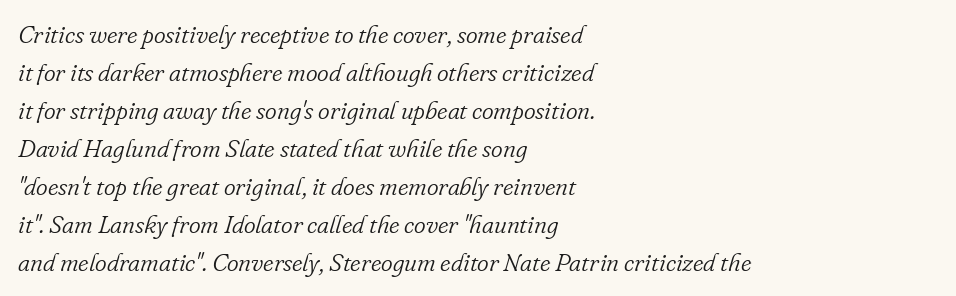
{"italic": "yes", "lean": "right", "slant_degrees": 16, "bold": "no", "underline": "no", "align": "left", "line_spacing": "normal", "line_spacing_ratio": 1.52, "letter_spacing": "normal", "letter_spacing_em": 0.0, "glyph_px": 25}
